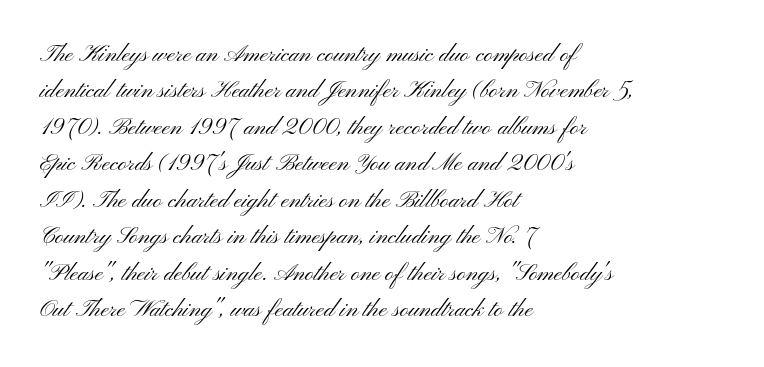
Q: Is the text bold? A: No.
Q: Is the text italic (slanted)? A: Yes.
Q: Is the text underlined? A: No.
Q: How is the paragraph aligned? A: Left-aligned.
Q: Is the spacing between letters normal or unusually wide? A: Normal.
Q: Is the spacing between lines tight, normal or loose? A: Normal.
